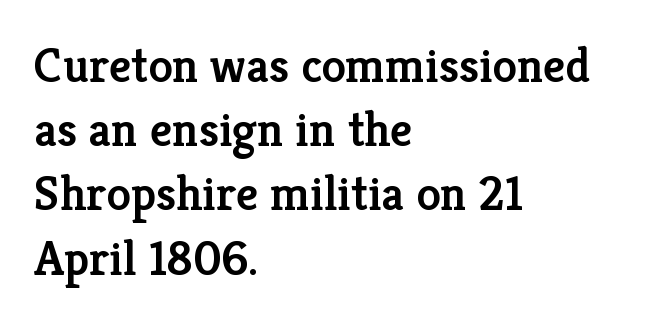
The characters display serif detailing at their extremities. All the whitespace from short lines collects on the right. The line texture is even and compact thanks to regular tracking. Has an underline been added? It has not. Think of a printed novel: that variable character pitch is what you see here. The font's upright variant was chosen for this text.
